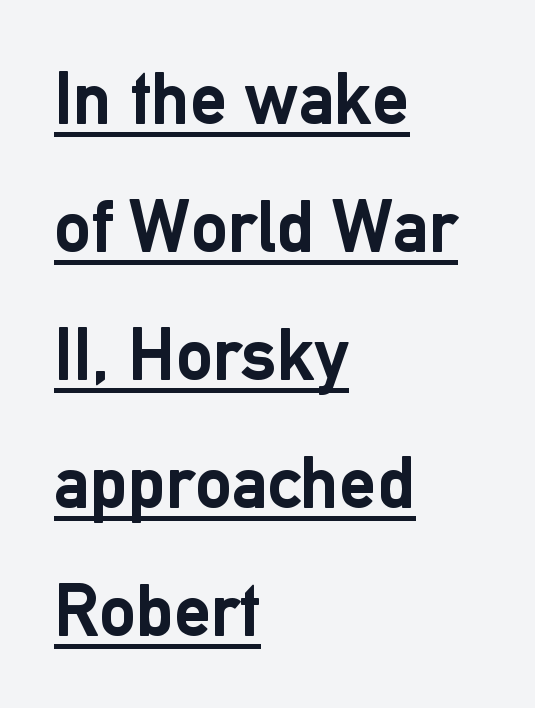
{"serif": "no", "italic": "no", "bold": "yes", "weight": "semibold", "width": "normal", "stroke_contrast": "low", "x_height": "medium", "monospaced": "no", "underline": "yes", "align": "left", "line_spacing_ratio": 1.73, "letter_spacing": "normal", "letter_spacing_em": 0.0, "glyph_px": 74}
